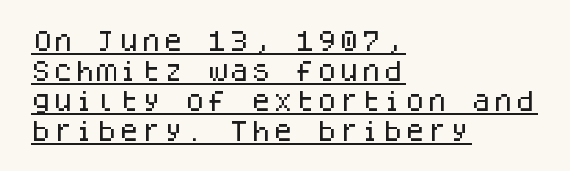
Q: Is the text italic (slanted)? A: No, it is upright.
Q: Is the text underlined? A: Yes.
Q: How is the paragraph aligned? A: Left-aligned.
Q: Is the spacing between letters normal or unusually wide? A: Normal.
Q: Is the spacing between lines tight, normal or loose? A: Normal.
